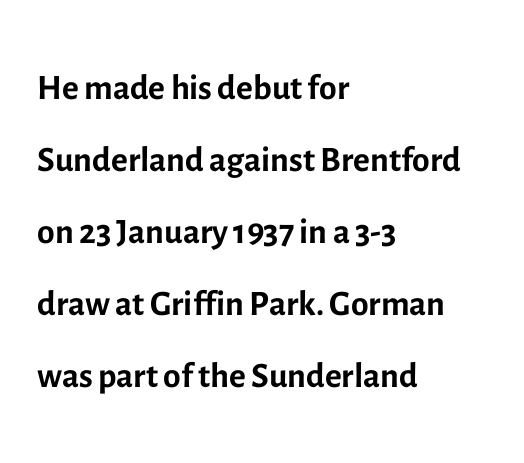
{"serif": "no", "italic": "no", "bold": "no", "weight": "regular", "width": "normal", "x_height": "medium", "monospaced": "no", "underline": "no", "align": "left", "line_spacing": "normal", "line_spacing_ratio": 1.41, "letter_spacing": "normal", "letter_spacing_em": 0.0, "glyph_px": 51}
